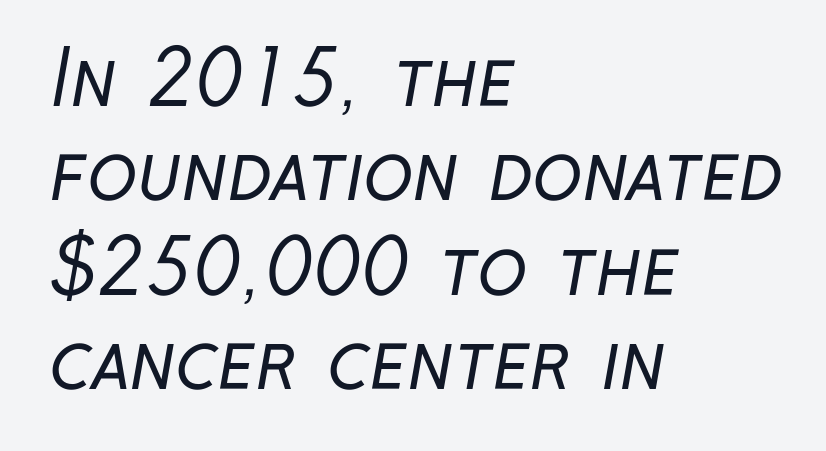
The tracking reads as untouched default to a designer's eye. The paragraph shown leans on its left margin. Unmarked baselines from the first word to the last. This reads as an unemphasized weight, regular at the heaviest. Typographically, this falls in the sans-serif category.
